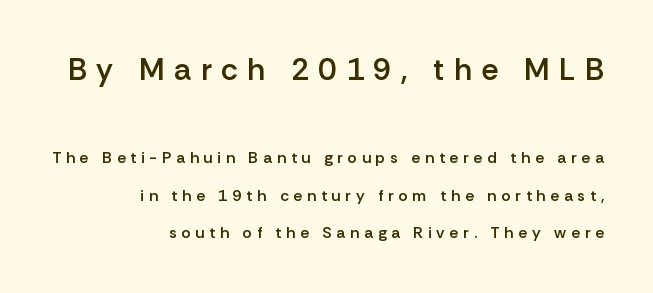
Typesetter's note: demi weight, one step under bold. Here the designer chose a conventional face with non-uniform glyph widths. This rendering features lettering with no underline. The gaps between neighbouring characters are conspicuously large. Honestly, the rows look like they've been pulled way apart.
